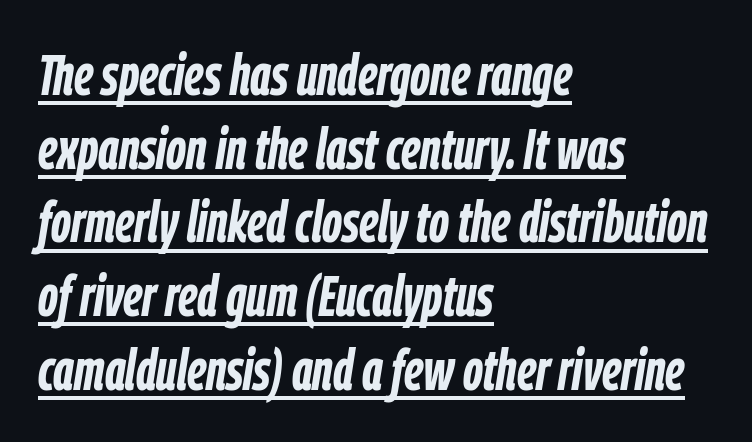
The whole block is typeset with a tilt. What decoration does the sample have? An underline. As a designer I'd log this as weight 700, bold. The paragraph shown leans on its left margin. The face used here is proportionally spaced, like ordinary book or web type. Successive baselines arrive at the customary interval.
